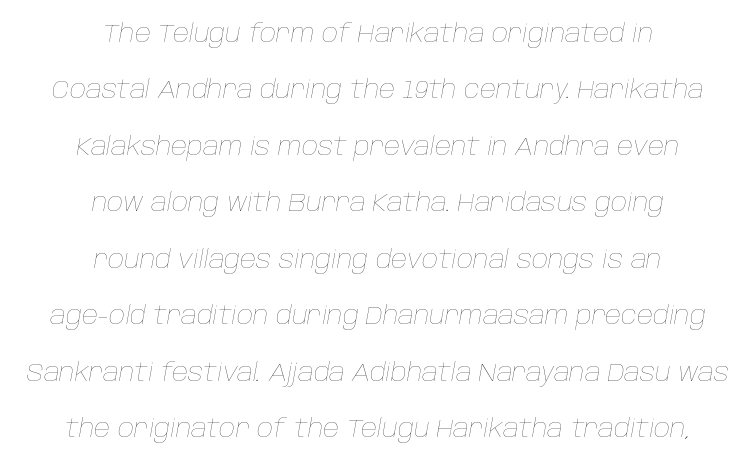
Both edges are ragged and mirror each other, which tells us the setting is centered. The lines are spread far apart with generous leading. Is this a heavy cut? Hardly; it is regular or lighter. Lines of text with bare space underneath. The face used here has a pronounced slope to its letters.
